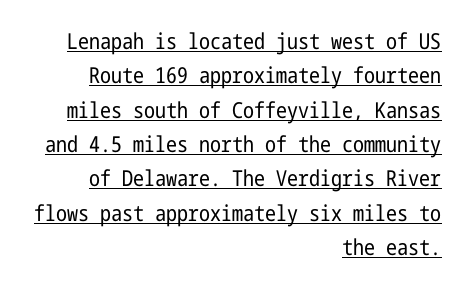
Q: Is the text bold? A: No.
Q: Is the text italic (slanted)? A: No, it is upright.
Q: Is the text underlined? A: Yes.
Q: How is the paragraph aligned? A: Right-aligned.
Q: Is the spacing between letters normal or unusually wide? A: Normal.
Q: Is the spacing between lines tight, normal or loose? A: Normal.
